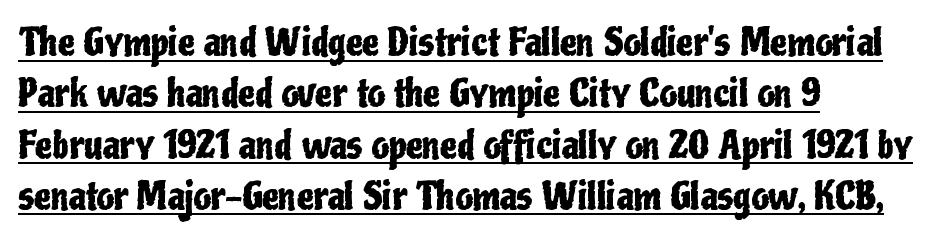
The image shows 38 px condensed sans-serif type, upright; set left-aligned, normal line spacing (1.35x), normal letter spacing, underlined; low stroke contrast and a medium x-height.
